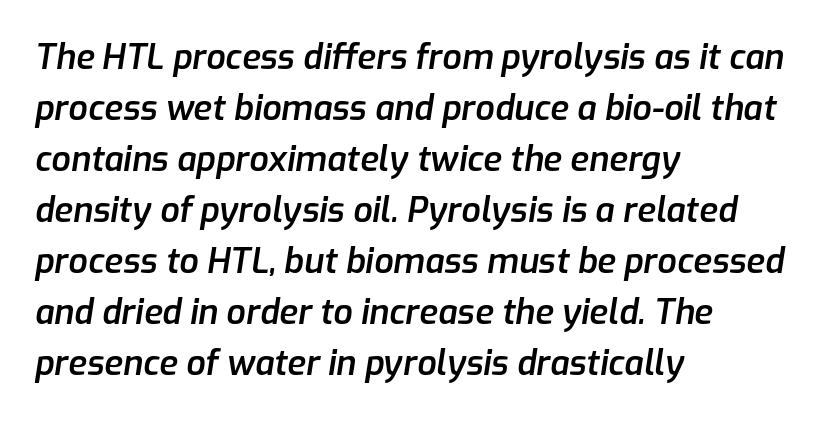
The lettering tilts uniformly, giving the passage an italic look. Line spacing here is normal. Letter spacing: default. Is this a fixed-width face? No — the glyphs have proportional, varying widths. Has an underline been added? It has not. This rendering uses left alignment, leaving the right contour irregular.
